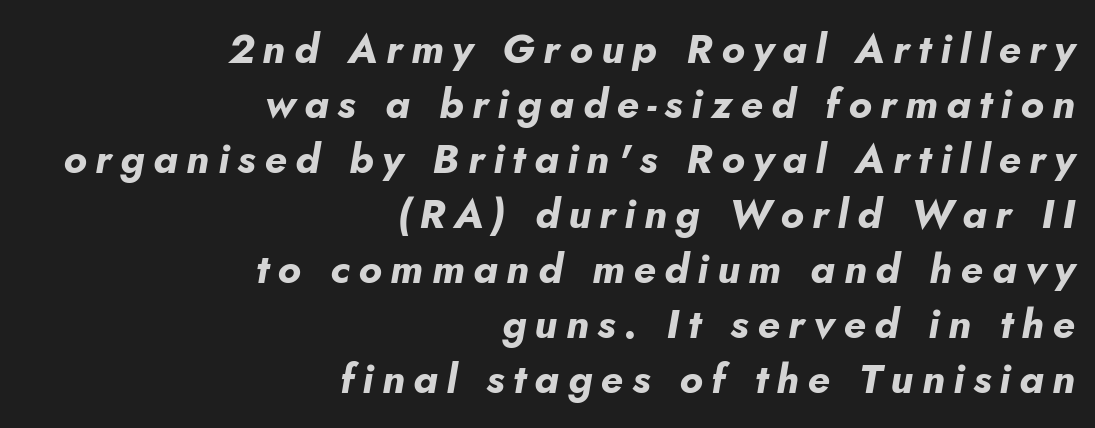
{"italic": "yes", "lean": "right", "slant_degrees": 10, "bold": "yes", "weight": "bold", "width": "normal", "stroke_contrast": "low", "x_height": "small", "monospaced": "no", "underline": "no", "align": "right", "line_spacing": "normal", "line_spacing_ratio": 1.34, "letter_spacing": "wide", "letter_spacing_em": 0.21, "glyph_px": 41}
